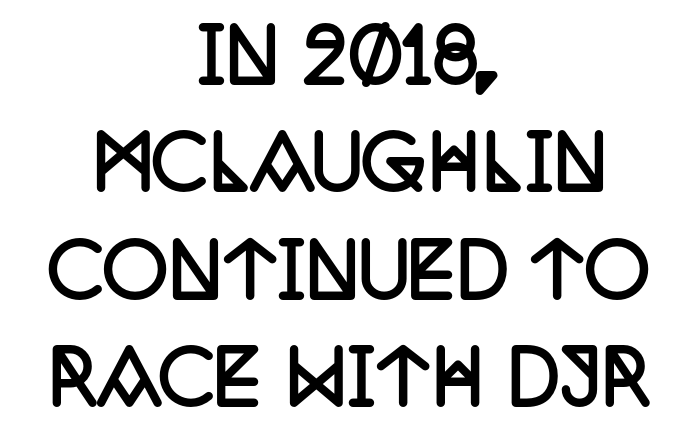
{"serif": "yes", "italic": "no", "bold": "yes", "weight": "semibold", "width": "condensed", "stroke_contrast": "low", "x_height": "large", "monospaced": "no", "underline": "no", "align": "center", "line_spacing": "normal", "line_spacing_ratio": 1.47, "letter_spacing": "normal", "letter_spacing_em": 0.0, "glyph_px": 73}
